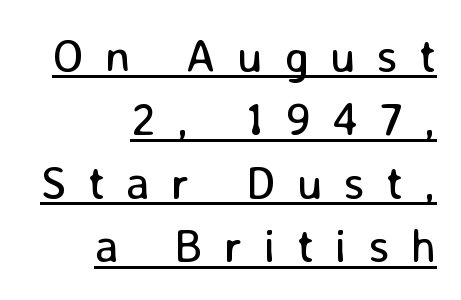
Q: Is the text bold? A: No.
Q: Is the text italic (slanted)? A: No, it is upright.
Q: Is the typeface a serif or a sans-serif typeface? A: Sans-serif.
Q: Is the text underlined? A: Yes.
Q: How is the paragraph aligned? A: Right-aligned.
Q: Is the spacing between letters normal or unusually wide? A: Unusually wide.
Q: Is the spacing between lines tight, normal or loose? A: Normal.
Q: Width (condensed, normal, or wide)? A: Normal.
Q: Stroke contrast? A: Low.
Q: x-height? A: Medium.
Q: Monospaced? A: No.
